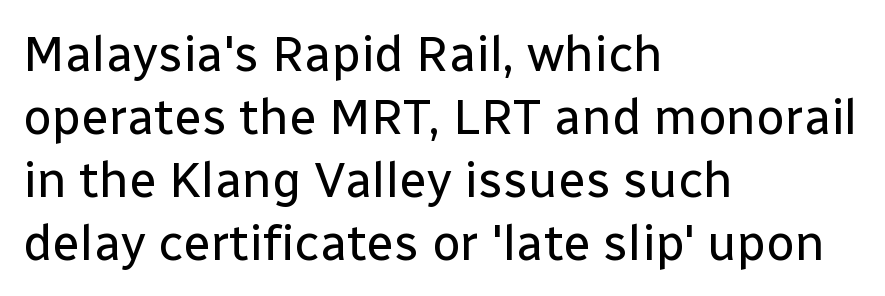
Summary of weight: not heavy and not bold. The letters carry no serifs — their stems end cleanly without finishing strokes. The rendering uses a moderate line-height, typical for paragraphs. Reading down the block, your eye returns to a fixed left position each line. The zone under the glyphs is completely vacant.
